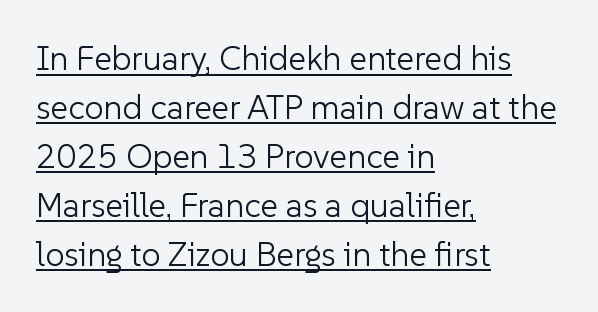
Teacher's note: observe the even left margin — that is flush-left alignment. Vertical stems look standard width or narrower in stroke. A normal amount of white space separates one row of letters from the next. A typesetter would mark this as roman, not italic. Looks like someone drew a line under every word here.
